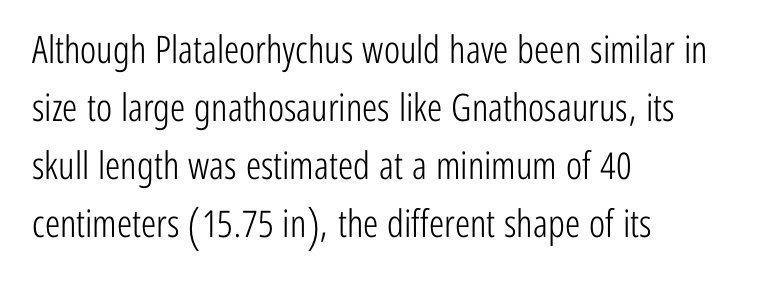
Q: Is the text bold? A: No.
Q: Is the text italic (slanted)? A: No, it is upright.
Q: Is the typeface a serif or a sans-serif typeface? A: Sans-serif.
Q: Is the text underlined? A: No.
Q: How is the paragraph aligned? A: Left-aligned.
Q: Is the spacing between letters normal or unusually wide? A: Normal.
Q: Is the spacing between lines tight, normal or loose? A: Normal.
Q: Width (condensed, normal, or wide)? A: Condensed.
Q: Stroke contrast? A: Low.
Q: x-height? A: Medium.
Q: Monospaced? A: No.
